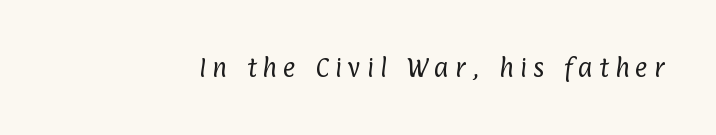
The image shows 22 px text type; set unusually wide letter spacing (+0.28 em), not underlined.
